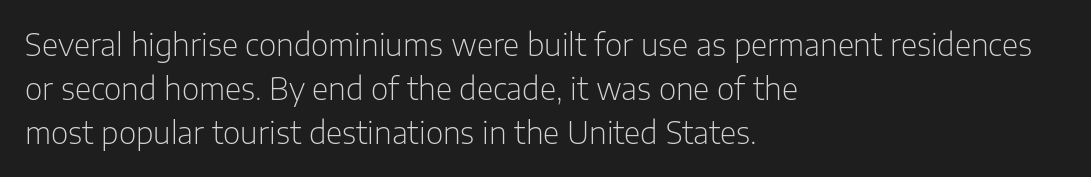
{"serif": "no", "italic": "no", "bold": "no", "weight": "light", "width": "normal", "stroke_contrast": "low", "x_height": "medium", "monospaced": "no", "underline": "no", "align": "left", "line_spacing": "normal", "line_spacing_ratio": 1.47, "letter_spacing": "normal", "letter_spacing_em": 0.0, "glyph_px": 30}
